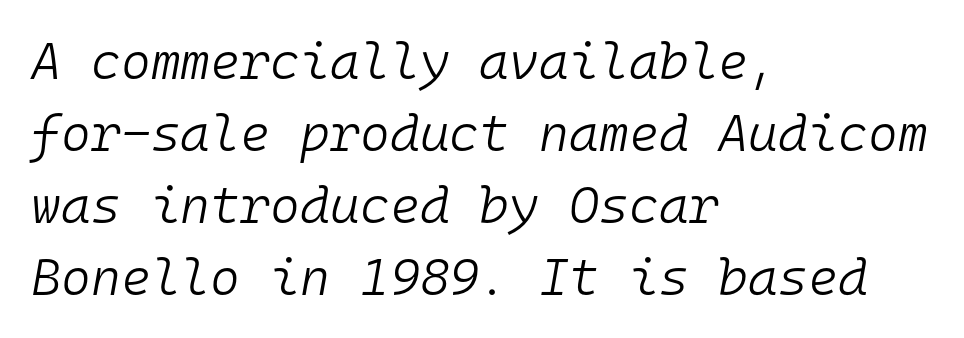
Q: Is the text bold? A: No.
Q: Is the text italic (slanted)? A: Yes, it leans right by about 10 degrees.
Q: Is the text underlined? A: No.
Q: How is the paragraph aligned? A: Left-aligned.
Q: Is the spacing between letters normal or unusually wide? A: Normal.
Q: Is the spacing between lines tight, normal or loose? A: Normal.
Q: Width (condensed, normal, or wide)? A: Normal.
Q: Stroke contrast? A: Low.
Q: x-height? A: Medium.
Q: Monospaced? A: Yes.
